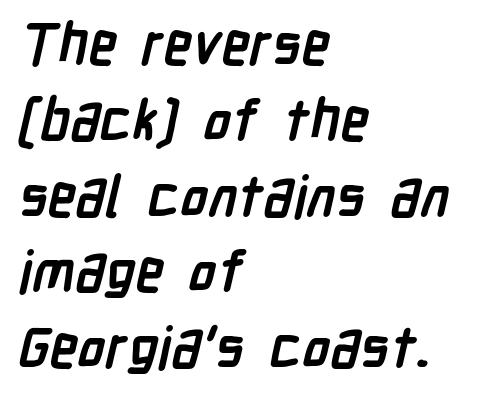
The image shows 57 px semibold, condensed sans-serif type; set left-aligned, normal line spacing (1.33x), normal letter spacing, not underlined; low stroke contrast and a medium x-height.
